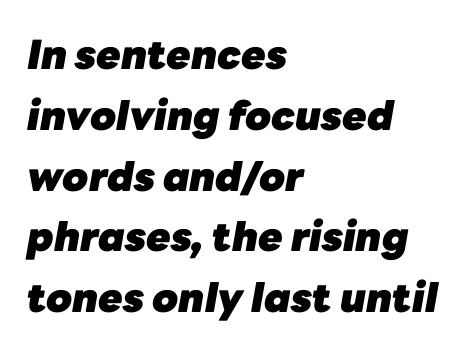
Each word holds together tightly as a unit, with standard inter-letter gaps. Any mark beneath the type? The region is blank. Visually the block forms a straight wall on the left and a jagged coastline on the right. Heavy, bold letterforms.
